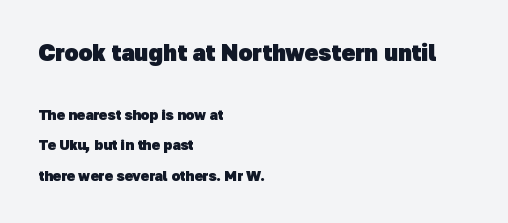
The image shows 23 px bold type; set left-aligned, loose line spacing (2.16x), normal letter spacing, not underlined; the first (top) block is 1.64x larger.
